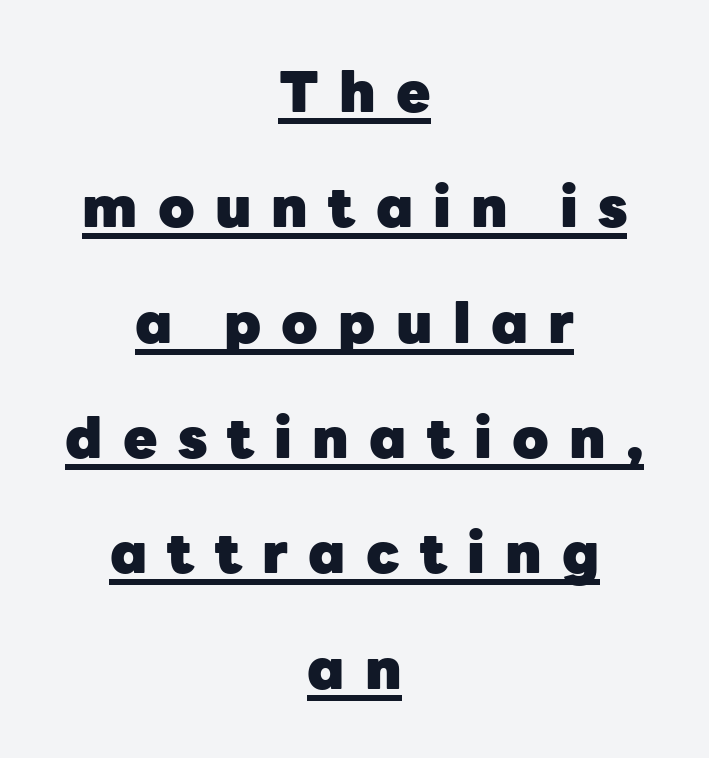
{"serif": "no", "italic": "no", "bold": "yes", "weight": "heavy", "width": "normal", "stroke_contrast": "low", "x_height": "medium", "monospaced": "no", "underline": "yes", "align": "center", "line_spacing": "loose", "line_spacing_ratio": 2.06, "letter_spacing": "wide", "letter_spacing_em": 0.36, "glyph_px": 56}
